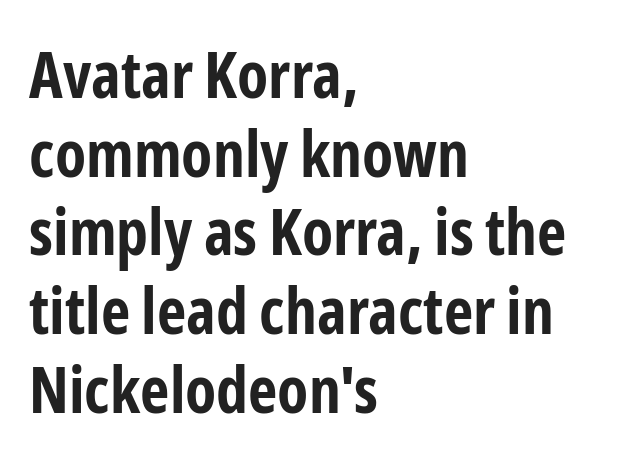
Q: Is the text bold? A: Yes.
Q: Is the text italic (slanted)? A: No, it is upright.
Q: Is the typeface a serif or a sans-serif typeface? A: Sans-serif.
Q: Is the text underlined? A: No.
Q: How is the paragraph aligned? A: Left-aligned.
Q: Is the spacing between letters normal or unusually wide? A: Normal.
Q: Width (condensed, normal, or wide)? A: Condensed.
Q: Stroke contrast? A: Low.
Q: x-height? A: Medium.
Q: Monospaced? A: No.
